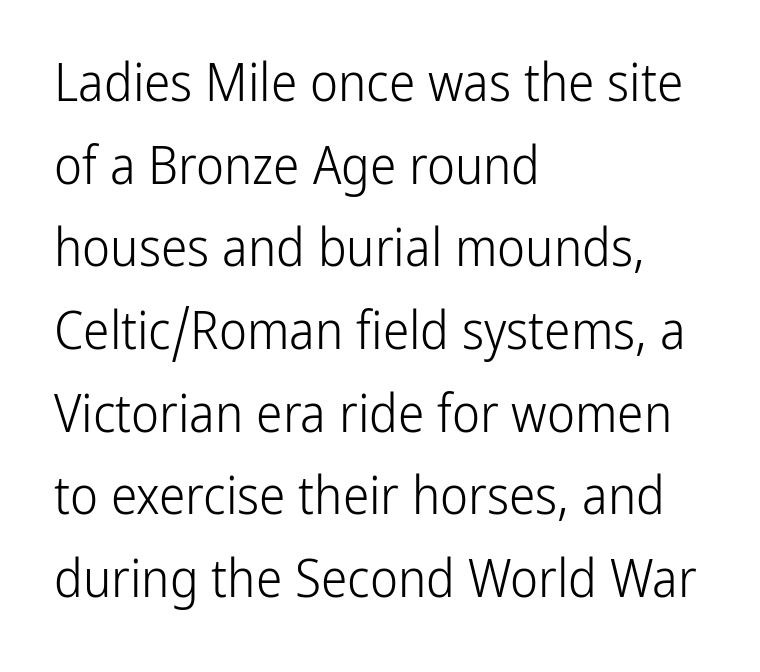
The image shows 53 px light, condensed sans-serif type, upright; set left-aligned, normal line spacing (1.56x), normal letter spacing, not underlined; low stroke contrast and a medium x-height.
